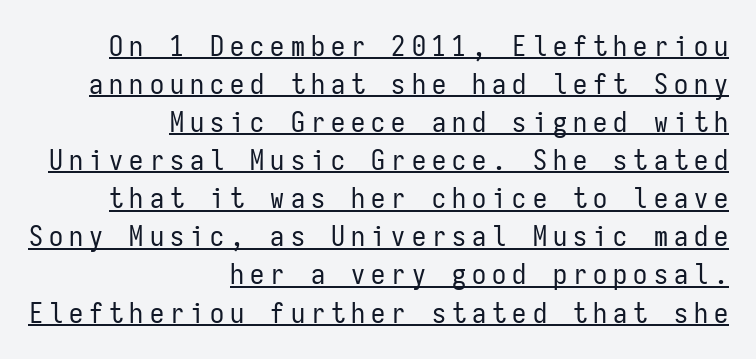
Q: Is the text bold? A: No.
Q: Is the text italic (slanted)? A: No, it is upright.
Q: Is the typeface a serif or a sans-serif typeface? A: Sans-serif.
Q: Is the text underlined? A: Yes.
Q: How is the paragraph aligned? A: Right-aligned.
Q: Is the spacing between letters normal or unusually wide? A: Unusually wide.
Q: Is the spacing between lines tight, normal or loose? A: Normal.
Q: Width (condensed, normal, or wide)? A: Condensed.
Q: Stroke contrast? A: Low.
Q: x-height? A: Medium.
Q: Monospaced? A: Yes.
